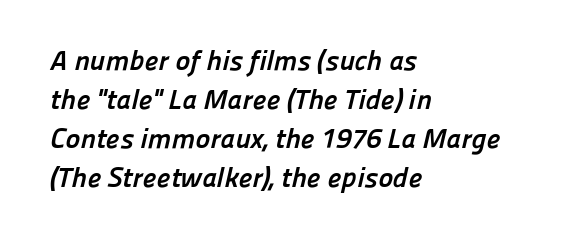
The image shows 28 px semibold sans-serif type; set left-aligned, normal line spacing (1.39x), normal letter spacing, not underlined; low stroke contrast and a medium x-height.
